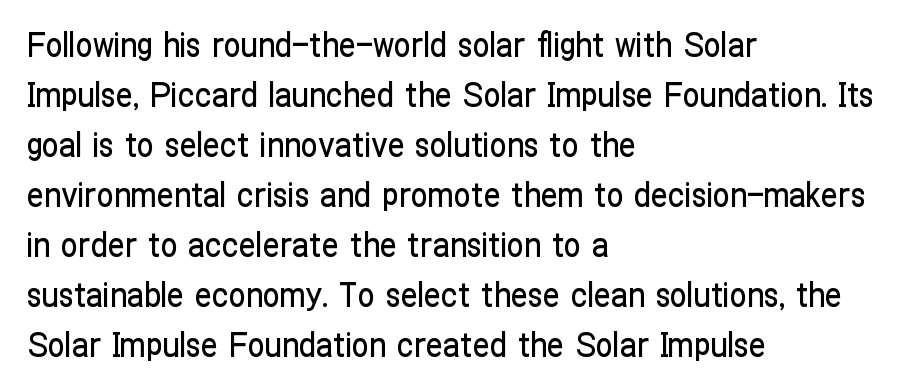
Q: Is the text italic (slanted)? A: No, it is upright.
Q: Is the typeface a serif or a sans-serif typeface? A: Sans-serif.
Q: Is the text underlined? A: No.
Q: How is the paragraph aligned? A: Left-aligned.
Q: Is the spacing between letters normal or unusually wide? A: Normal.
Q: Is the spacing between lines tight, normal or loose? A: Normal.
Q: Width (condensed, normal, or wide)? A: Condensed.
Q: Stroke contrast? A: Low.
Q: x-height? A: Medium.
Q: Monospaced? A: No.
